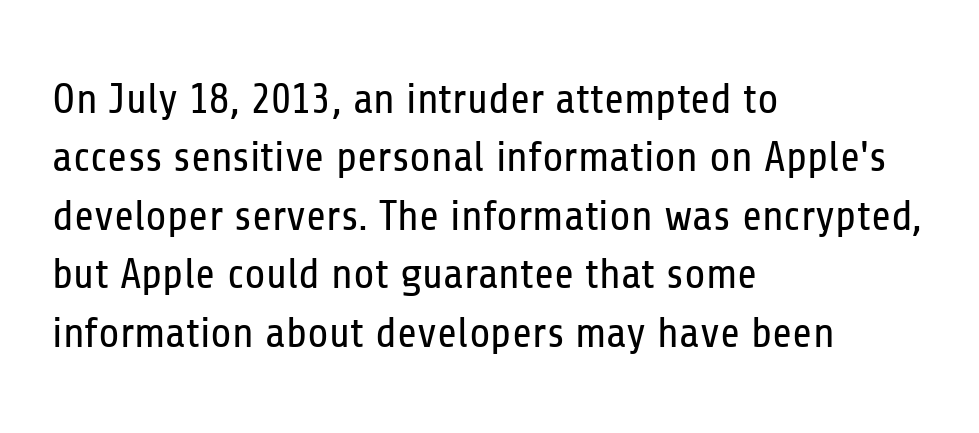
Q: Is the text bold? A: No.
Q: Is the text italic (slanted)? A: No, it is upright.
Q: Is the typeface a serif or a sans-serif typeface? A: Sans-serif.
Q: Is the text underlined? A: No.
Q: How is the paragraph aligned? A: Left-aligned.
Q: Is the spacing between letters normal or unusually wide? A: Normal.
Q: Is the spacing between lines tight, normal or loose? A: Normal.
Q: Width (condensed, normal, or wide)? A: Condensed.
Q: Stroke contrast? A: Low.
Q: x-height? A: Medium.
Q: Monospaced? A: No.
